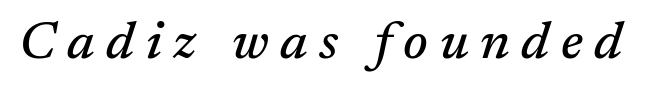
Q: Is the text italic (slanted)? A: Yes, it leans right by about 17 degrees.
Q: Is the typeface a serif or a sans-serif typeface? A: Serif.
Q: Is the text underlined? A: No.
Q: Is the spacing between letters normal or unusually wide? A: Unusually wide.
Q: Width (condensed, normal, or wide)? A: Normal.
Q: Stroke contrast? A: Medium.
Q: x-height? A: Medium.
Q: Monospaced? A: No.
